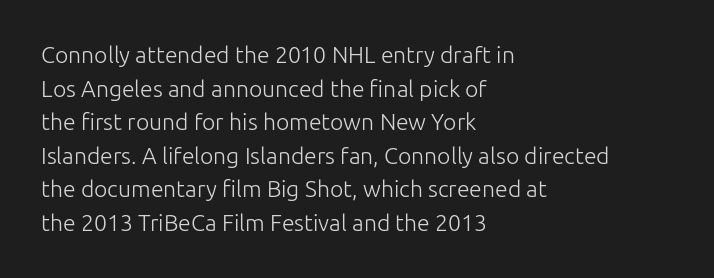
What stands out about the letter spacing? Nothing — it is the standard amount. Type without underlining. You can tell it's not italic because the verticals are truly vertical. Is there much room between lines? A standard amount, neither cramped nor airy.
